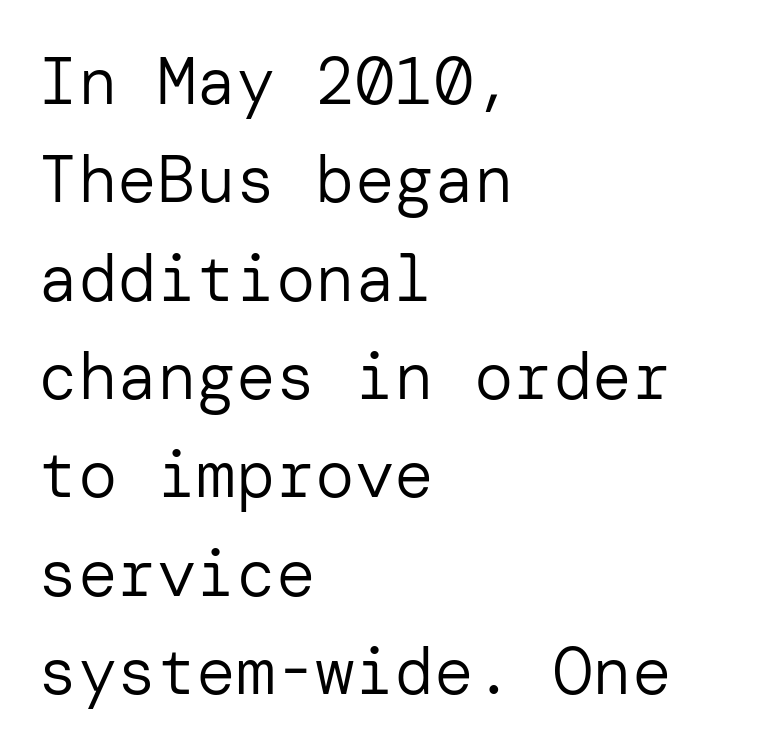
Reading down the block, your eye returns to a fixed left position each line. Designer's note — italics off, roman on. Has an underline been added? It has not. Summary of vertical rhythm: regular, with standard interline spacing.
